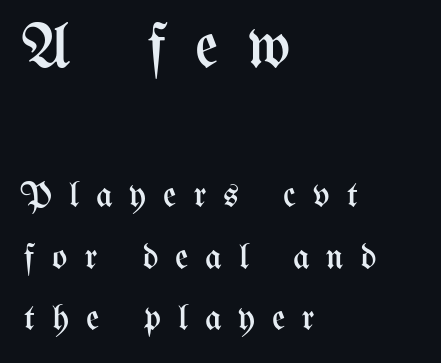
Teacher's note: observe the even left margin — that is flush-left alignment. The words here are not underlined. The passage shown is typed in a proportional face where columns would drift. Posture: straight, roman, zero tilt.
